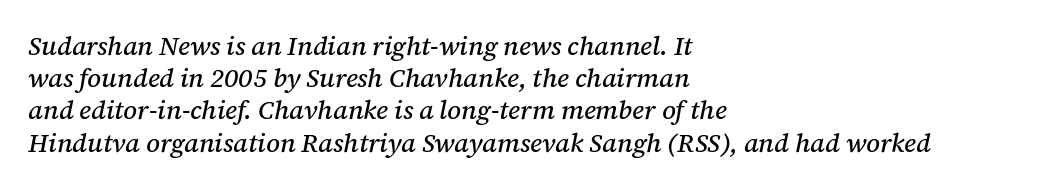
The image shows 26 px text type, italic (leaning right); set left-aligned, line spacing 1.24x, normal letter spacing, not underlined.
